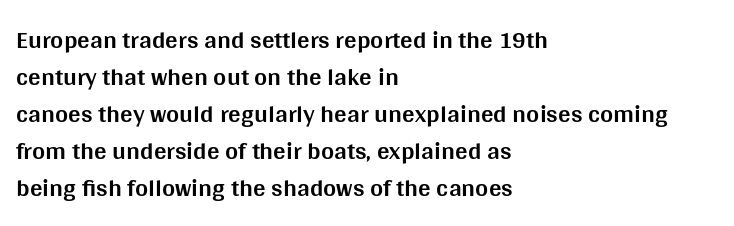
{"italic": "no", "bold": "yes", "underline": "no", "align": "left", "line_spacing": "normal", "line_spacing_ratio": 1.48, "letter_spacing": "normal", "letter_spacing_em": 0.0, "glyph_px": 25}
